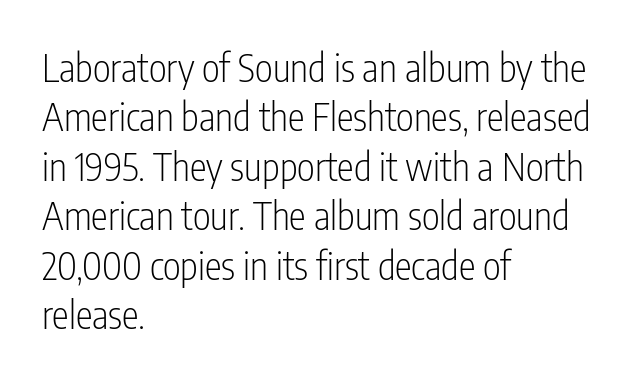
Q: Is the text bold? A: No.
Q: Is the text italic (slanted)? A: No, it is upright.
Q: Is the typeface a serif or a sans-serif typeface? A: Sans-serif.
Q: Is the text underlined? A: No.
Q: How is the paragraph aligned? A: Left-aligned.
Q: Is the spacing between letters normal or unusually wide? A: Normal.
Q: Is the spacing between lines tight, normal or loose? A: Normal.
Q: Width (condensed, normal, or wide)? A: Condensed.
Q: Stroke contrast? A: Low.
Q: x-height? A: Medium.
Q: Monospaced? A: No.
